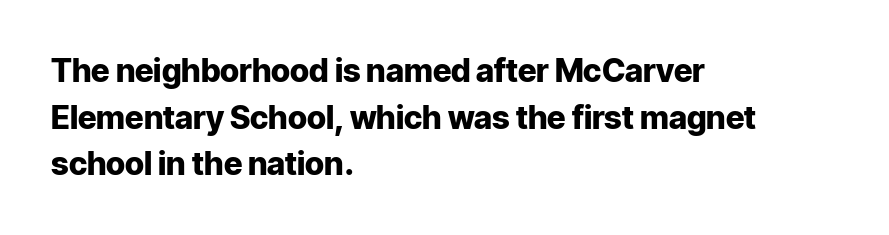
Compared with a centered layout, this one pins lines to the left instead. The type family on display is of the sans-serif kind. The specimen omits any rule beneath the text block's lines. Compared with typical paragraphs, the rows here are spaced about the same. Plenty of ink on the page — the face is bold.
